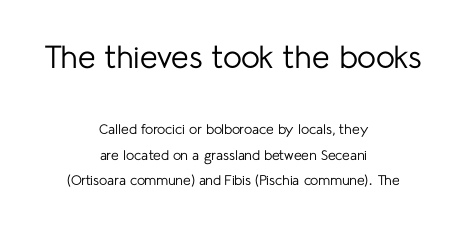
Q: Is the text bold? A: No.
Q: Is the text italic (slanted)? A: No, it is upright.
Q: Is the typeface a serif or a sans-serif typeface? A: Sans-serif.
Q: Is the text underlined? A: No.
Q: How is the paragraph aligned? A: Centered.
Q: Is the spacing between letters normal or unusually wide? A: Normal.
Q: Which block of text is set in a larger size, the first (top) or the second (bottom)? A: The first (top) one.
Q: Width (condensed, normal, or wide)? A: Normal.
Q: Stroke contrast? A: Low.
Q: x-height? A: Medium.
Q: Monospaced? A: No.
